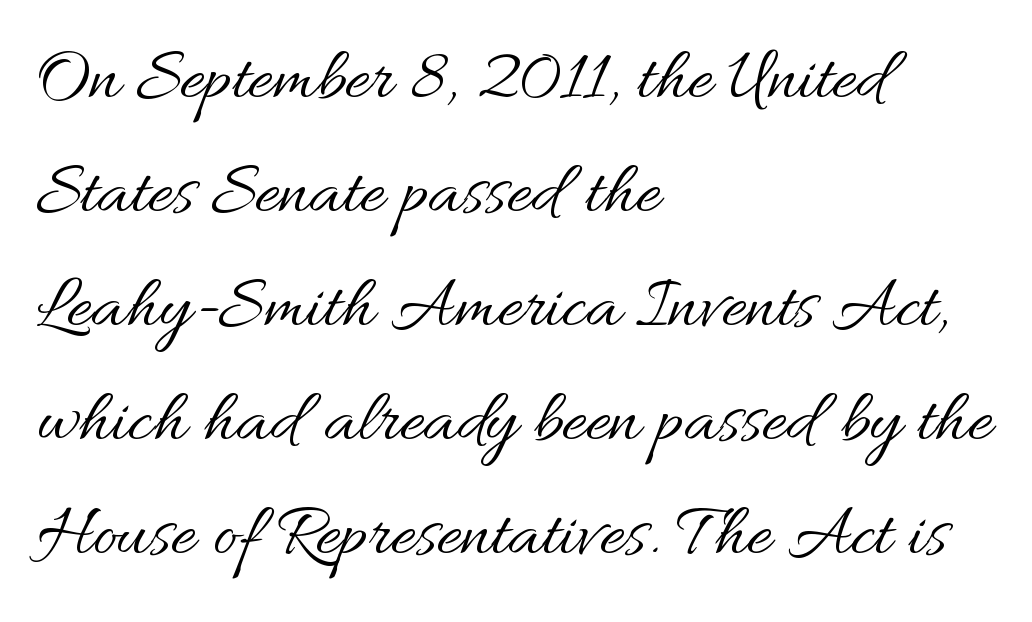
The image shows 75 px regular-weight type; set left-aligned, normal line spacing (1.52x), normal letter spacing, not underlined; medium stroke contrast and a small x-height.
